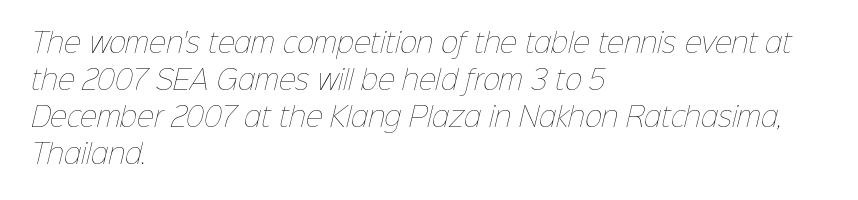
The image shows 26 px text type; set left-aligned, normal line spacing (1.42x), normal letter spacing, not underlined.
